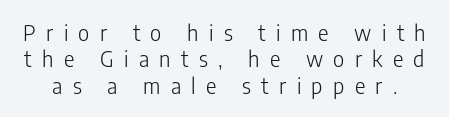
The image shows 22 px text type, upright; set line spacing 1.2x, unusually wide letter spacing (+0.47 em), not underlined.
